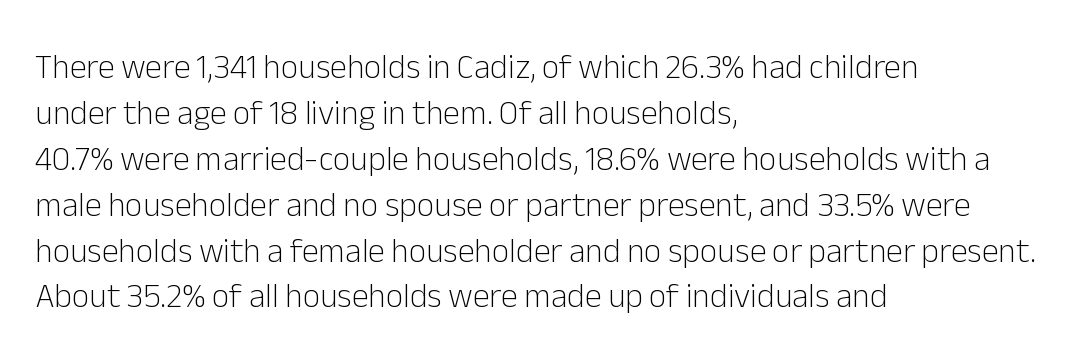
Q: Is the text bold? A: No.
Q: Is the text italic (slanted)? A: No, it is upright.
Q: Is the typeface a serif or a sans-serif typeface? A: Sans-serif.
Q: Is the text underlined? A: No.
Q: How is the paragraph aligned? A: Left-aligned.
Q: Is the spacing between letters normal or unusually wide? A: Normal.
Q: Is the spacing between lines tight, normal or loose? A: Normal.
Q: Width (condensed, normal, or wide)? A: Normal.
Q: Stroke contrast? A: Low.
Q: x-height? A: Medium.
Q: Monospaced? A: No.
